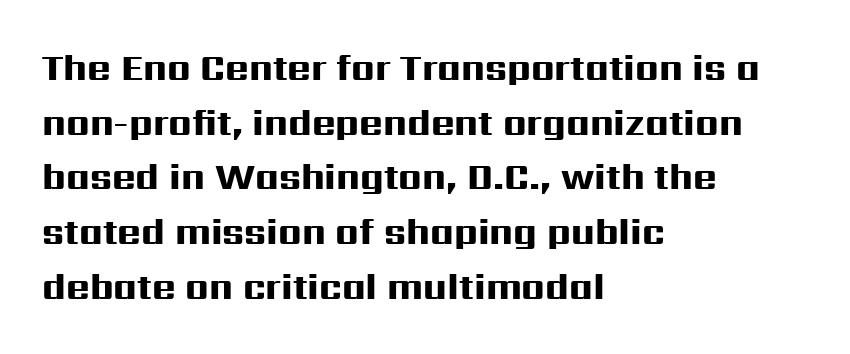
The image shows 36 px heavy, wide sans-serif type, upright; set left-aligned, normal line spacing (1.52x), normal letter spacing, not underlined; high stroke contrast and a medium x-height.
